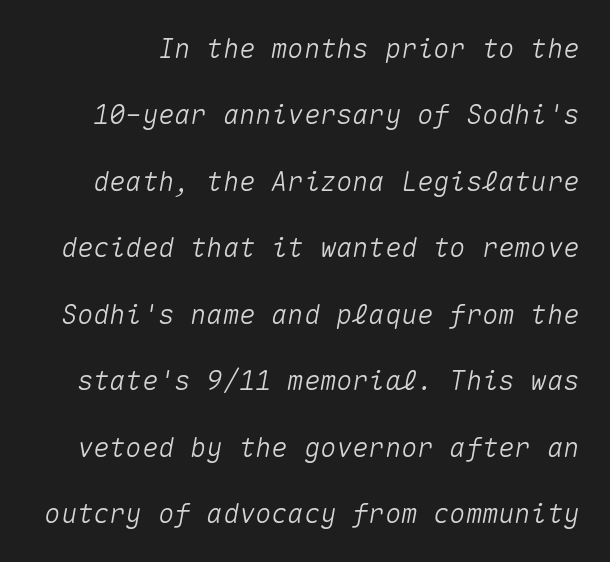
The image shows 27 px text type, italic (leaning right); set loose line spacing (2.46x), normal letter spacing, not underlined.
